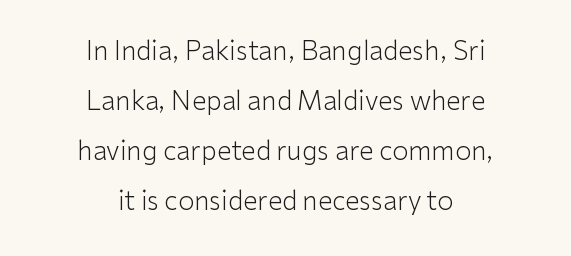
The image shows 26 px text type, upright; set centered, loose line spacing (1.92x), normal letter spacing, not underlined.
